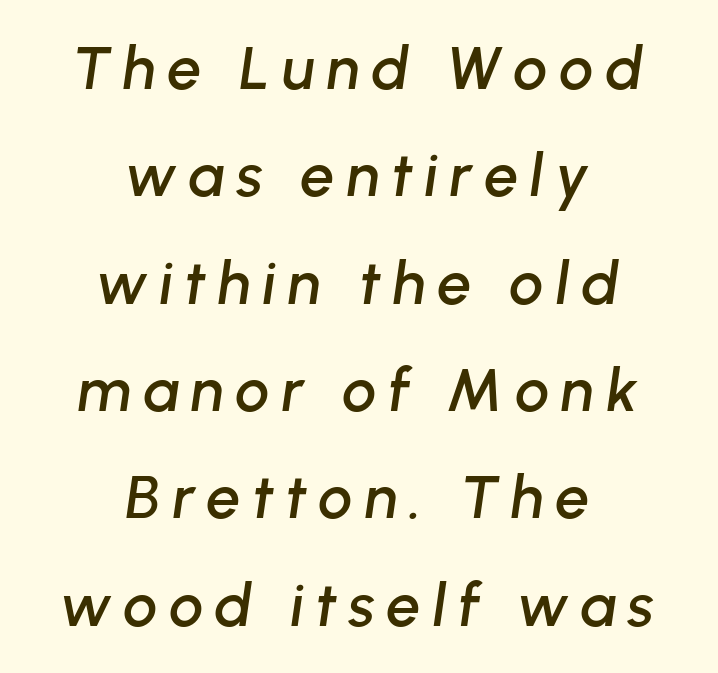
{"italic": "yes", "lean": "right", "slant_degrees": 8, "width": "normal", "stroke_contrast": "low", "x_height": "medium", "monospaced": "no", "underline": "no", "align": "center", "line_spacing_ratio": 1.76, "glyph_px": 61}
